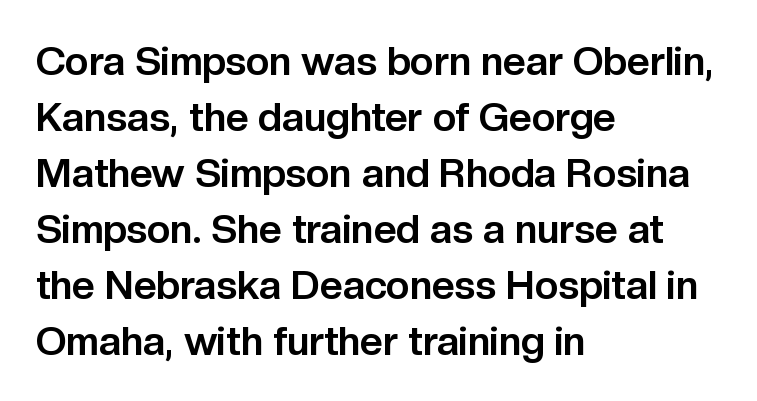
Honestly, the letter spacing is just normal — you wouldn't notice it. The font family rendered here belongs to the sans-serif group. The rendering uses natural spacing where letterforms have individual widths. When letters stand straight like this, we call the style roman or upright. Rule under the text: the space is simply empty. The text block is weighted toward the left margin, trailing off unevenly rightward.
